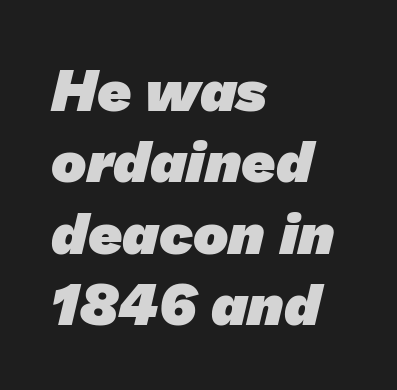
{"serif": "no", "bold": "yes", "weight": "heavy", "width": "normal", "stroke_contrast": "low", "x_height": "medium", "monospaced": "no", "underline": "no", "align": "left", "line_spacing_ratio": 1.21, "letter_spacing": "normal", "letter_spacing_em": 0.0, "glyph_px": 59}
